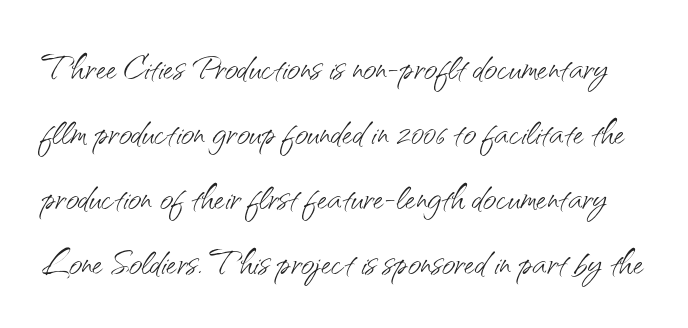
Q: Is the text bold? A: No.
Q: Is the text italic (slanted)? A: Yes.
Q: Is the typeface a serif or a sans-serif typeface? A: Sans-serif.
Q: Is the text underlined? A: No.
Q: Is the spacing between letters normal or unusually wide? A: Normal.
Q: Is the spacing between lines tight, normal or loose? A: Normal.
Q: Width (condensed, normal, or wide)? A: Normal.
Q: Stroke contrast? A: Medium.
Q: x-height? A: Small.
Q: Monospaced? A: No.
